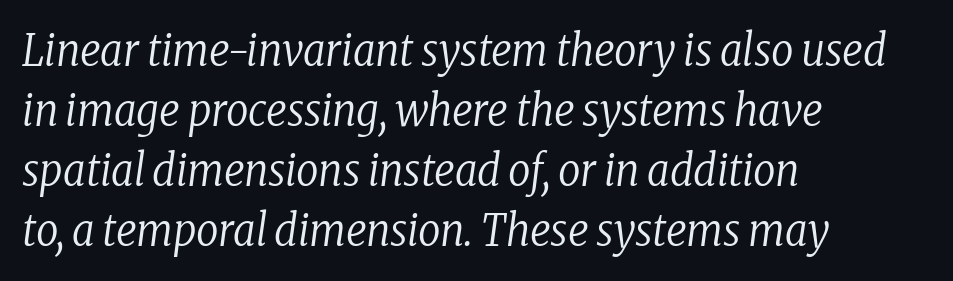
The image shows 44 px regular-weight, condensed serif type, italic (leaning right); set left-aligned, normal line spacing (1.36x), normal letter spacing, not underlined; low stroke contrast and a medium x-height.
